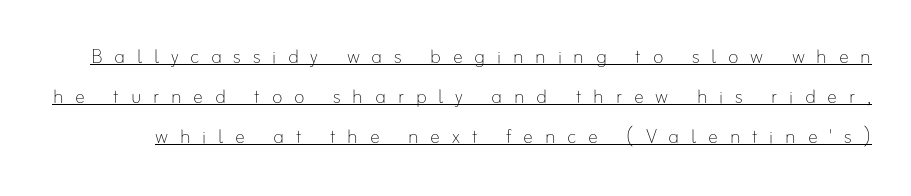
The image shows 25 px text type, upright; set normal line spacing (1.6x), unusually wide letter spacing (+0.47 em), underlined.
